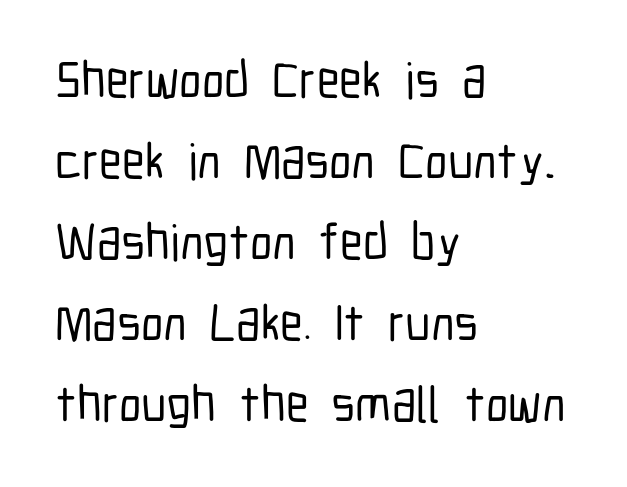
This rendering features lettering with no underline. There is no visible air inserted between adjacent glyphs. Vertically, the passage feels balanced, rows spaced as you'd expect. Note the varied advance widths — an 'i' is clearly narrower than an 'm'.
